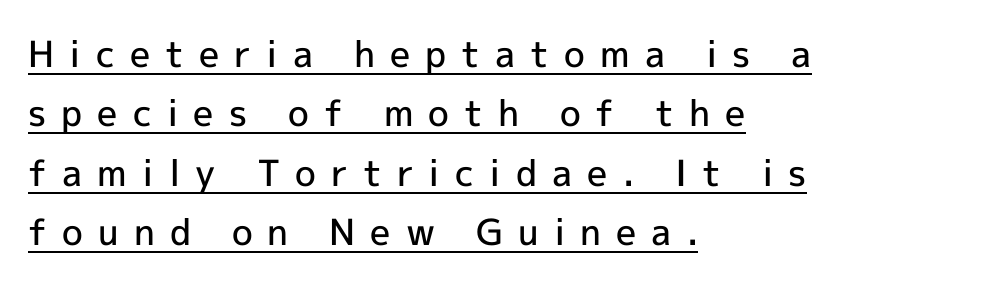
Q: Is the text bold? A: Semi-bold.
Q: Is the text italic (slanted)? A: No, it is upright.
Q: Is the typeface a serif or a sans-serif typeface? A: Sans-serif.
Q: Is the text underlined? A: Yes.
Q: How is the paragraph aligned? A: Left-aligned.
Q: Is the spacing between letters normal or unusually wide? A: Unusually wide.
Q: Is the spacing between lines tight, normal or loose? A: Normal.
Q: Width (condensed, normal, or wide)? A: Normal.
Q: x-height? A: Medium.
Q: Monospaced? A: No.
